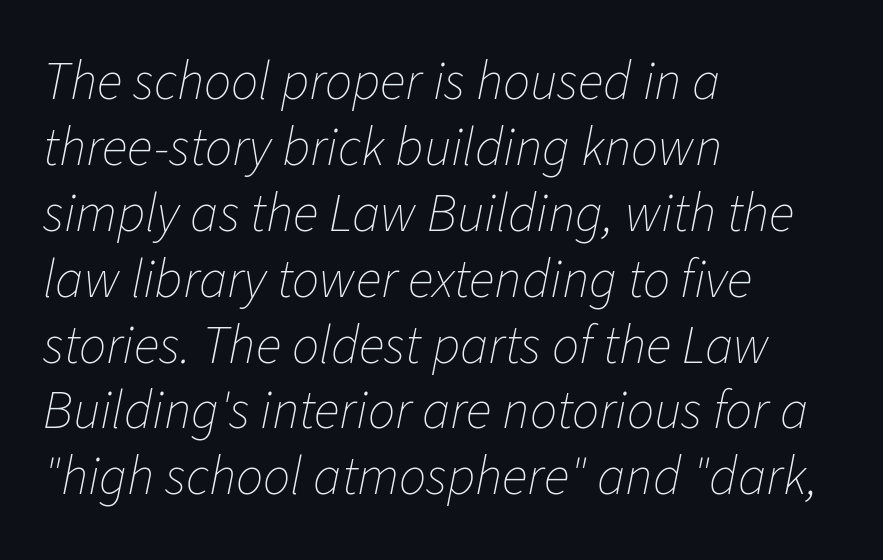
The image shows 54 px thin type, italic (leaning right); set left-aligned, line spacing 1.22x, normal letter spacing, not underlined; low stroke contrast and a medium x-height.
